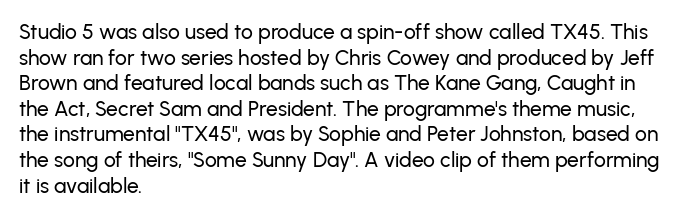
Line beginnings align vertically; line endings do not. Posture: vertical. A typesetter would call this zero additional tracking. The baseline area is clear.
